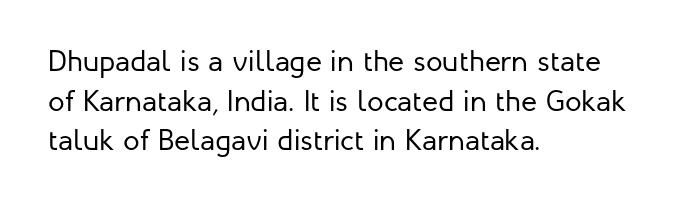
The image shows 30 px regular-weight sans-serif type, upright; set left-aligned, normal line spacing (1.32x), normal letter spacing, not underlined; low stroke contrast and a medium x-height.
